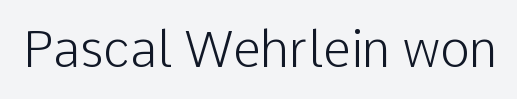
Stroke mass is kept to a normal reading level or below. Has an underline been added? It has not. This sample uses plain, unmodified letter spacing. Vertical strokes here are truly vertical.
